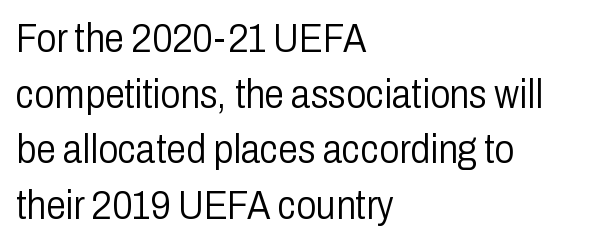
Q: Is the text bold? A: No.
Q: Is the text italic (slanted)? A: No, it is upright.
Q: Is the typeface a serif or a sans-serif typeface? A: Sans-serif.
Q: Is the text underlined? A: No.
Q: How is the paragraph aligned? A: Left-aligned.
Q: Is the spacing between letters normal or unusually wide? A: Normal.
Q: Is the spacing between lines tight, normal or loose? A: Normal.
Q: Width (condensed, normal, or wide)? A: Condensed.
Q: Stroke contrast? A: Low.
Q: x-height? A: Medium.
Q: Monospaced? A: No.
